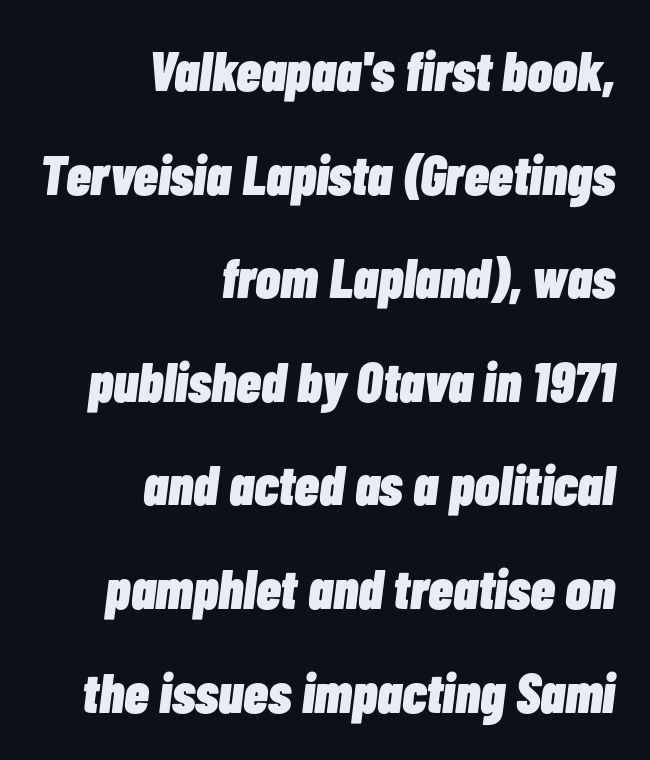
Q: Is the text bold? A: Yes.
Q: Is the text italic (slanted)? A: Yes, it leans right by about 7 degrees.
Q: Is the text underlined? A: No.
Q: How is the paragraph aligned? A: Right-aligned.
Q: Is the spacing between letters normal or unusually wide? A: Normal.
Q: Width (condensed, normal, or wide)? A: Condensed.
Q: Stroke contrast? A: Low.
Q: x-height? A: Medium.
Q: Monospaced? A: No.
